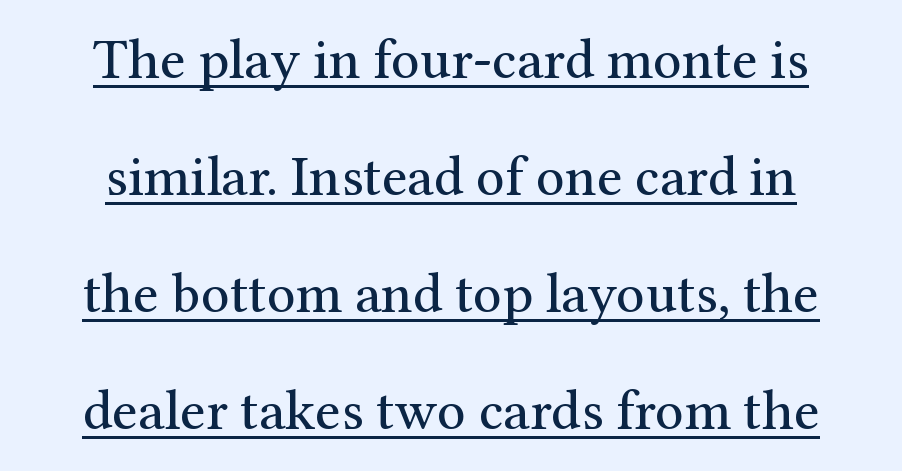
You could not count columns in this text — the font is proportionally spaced. Casual observation: everything's sitting right in the middle. Loosely led — the rows are spread out. Unlike a clean sans, this face finishes its strokes with serifs.
